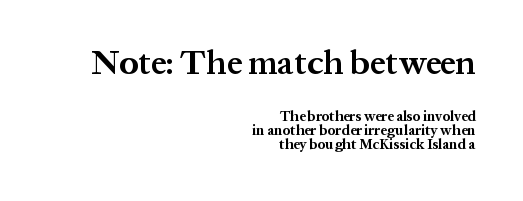
Q: Is the text bold? A: Yes.
Q: Is the text italic (slanted)? A: No, it is upright.
Q: Is the typeface a serif or a sans-serif typeface? A: Serif.
Q: Is the text underlined? A: No.
Q: How is the paragraph aligned? A: Right-aligned.
Q: Is the spacing between letters normal or unusually wide? A: Normal.
Q: Is the spacing between lines tight, normal or loose? A: Tight.
Q: Which block of text is set in a larger size, the first (top) or the second (bottom)? A: The first (top) one.
Q: Width (condensed, normal, or wide)? A: Normal.
Q: Stroke contrast? A: Medium.
Q: x-height? A: Medium.
Q: Monospaced? A: No.
